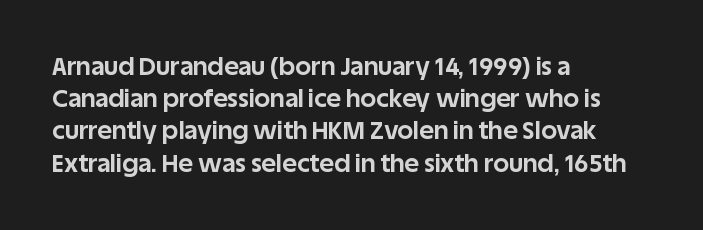
{"italic": "no", "bold": "yes", "underline": "no", "align": "left", "line_spacing": "normal", "line_spacing_ratio": 1.29, "letter_spacing": "normal", "letter_spacing_em": 0.0, "glyph_px": 25}
